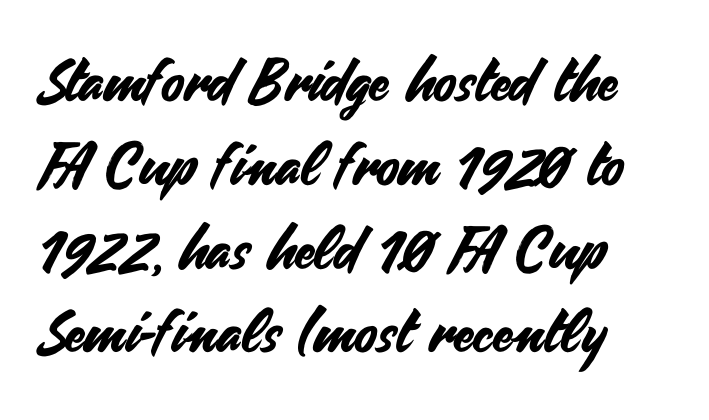
The image shows 59 px sans-serif type; set left-aligned, normal line spacing (1.42x), normal letter spacing, not underlined; medium stroke contrast and a small x-height.
